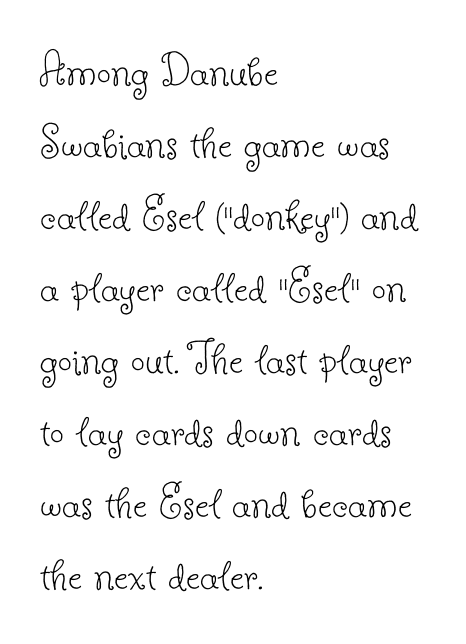
{"serif": "yes", "italic": "no", "bold": "no", "weight": "thin", "width": "normal", "stroke_contrast": "low", "x_height": "small", "monospaced": "no", "underline": "no", "align": "left", "line_spacing": "normal", "line_spacing_ratio": 1.44, "letter_spacing": "normal", "letter_spacing_em": 0.0, "glyph_px": 50}
